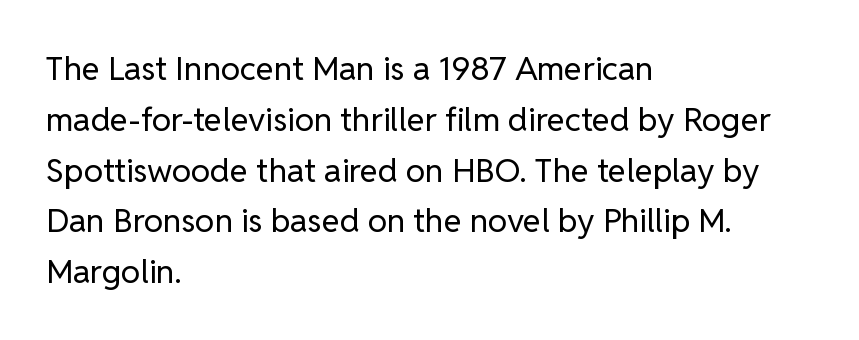
Q: Is the text bold? A: No.
Q: Is the text italic (slanted)? A: No, it is upright.
Q: Is the typeface a serif or a sans-serif typeface? A: Sans-serif.
Q: Is the text underlined? A: No.
Q: How is the paragraph aligned? A: Left-aligned.
Q: Is the spacing between letters normal or unusually wide? A: Normal.
Q: Is the spacing between lines tight, normal or loose? A: Normal.
Q: Width (condensed, normal, or wide)? A: Normal.
Q: Stroke contrast? A: Low.
Q: x-height? A: Medium.
Q: Monospaced? A: No.
